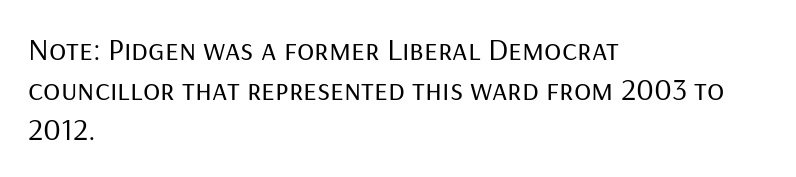
Q: Is the text bold? A: No.
Q: Is the text italic (slanted)? A: No, it is upright.
Q: Is the typeface a serif or a sans-serif typeface? A: Sans-serif.
Q: Is the text underlined? A: No.
Q: How is the paragraph aligned? A: Left-aligned.
Q: Is the spacing between letters normal or unusually wide? A: Normal.
Q: Is the spacing between lines tight, normal or loose? A: Normal.
Q: Width (condensed, normal, or wide)? A: Normal.
Q: Stroke contrast? A: Low.
Q: x-height? A: Medium.
Q: Monospaced? A: No.
